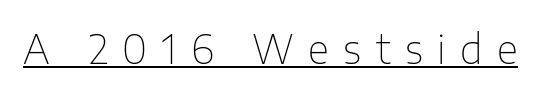
Nope, not italic — everything's standing straight. Nothing sits at the stroke ends, so this counts as sans-serif. The characters are drawn with everyday or finer stroke widths. Short note: letters widely spaced. In designer terms, the underline attribute is active on this setting.
